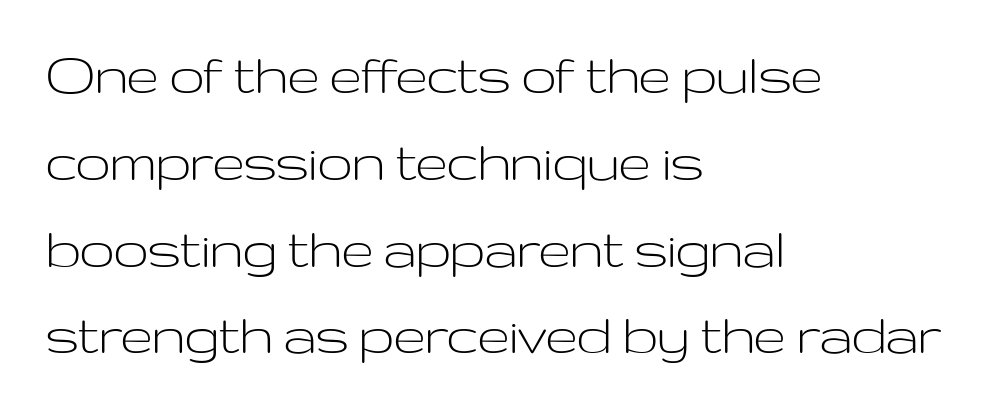
Q: Is the text bold? A: No.
Q: Is the text italic (slanted)? A: No, it is upright.
Q: Is the typeface a serif or a sans-serif typeface? A: Sans-serif.
Q: Is the text underlined? A: No.
Q: How is the paragraph aligned? A: Left-aligned.
Q: Is the spacing between letters normal or unusually wide? A: Normal.
Q: Is the spacing between lines tight, normal or loose? A: Normal.
Q: Width (condensed, normal, or wide)? A: Wide.
Q: Stroke contrast? A: Low.
Q: x-height? A: Medium.
Q: Monospaced? A: No.
